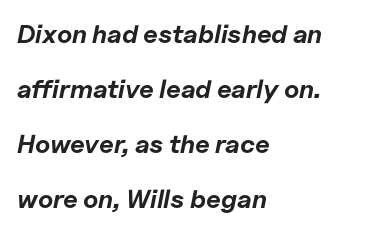
Look at the tracking — it's just the regular setting, nothing added. If you measured baseline to baseline, you'd find a long distance. On the weight axis this lands at bold, roughly 700. In CSS terms this would be text-align: left. Tall strokes in this sample are angled rather than plumb. The foot of each line stays bare and open.
